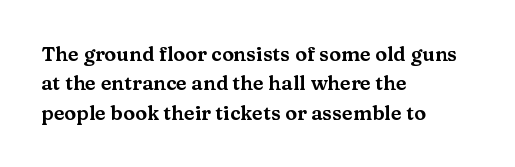
Notice how the passage keeps a crisp vertical edge on the left only. The space directly below the letters is spotless. The designer left line spacing at the default. Honestly, the letter spacing is just normal — you wouldn't notice it. Posture: vertical.
